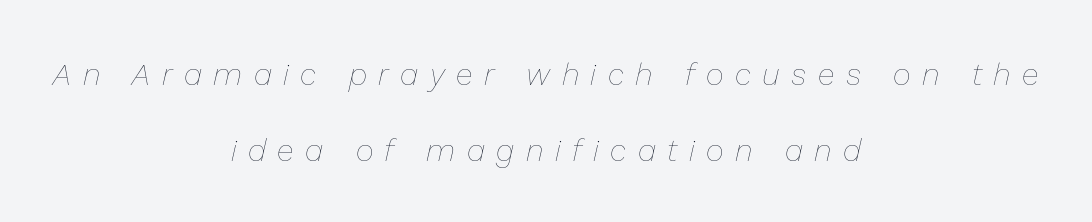
Q: Is the text bold? A: No.
Q: Is the text italic (slanted)? A: Yes, it leans right by about 13 degrees.
Q: Is the text underlined? A: No.
Q: How is the paragraph aligned? A: Centered.
Q: Is the spacing between letters normal or unusually wide? A: Unusually wide.
Q: Is the spacing between lines tight, normal or loose? A: Loose.
Q: Width (condensed, normal, or wide)? A: Normal.
Q: Stroke contrast? A: Low.
Q: x-height? A: Medium.
Q: Monospaced? A: No.
